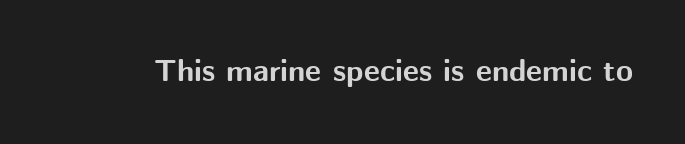
Q: Is the text bold? A: Yes.
Q: Is the text italic (slanted)? A: No, it is upright.
Q: Is the typeface a serif or a sans-serif typeface? A: Sans-serif.
Q: Is the text underlined? A: No.
Q: Is the spacing between letters normal or unusually wide? A: Normal.
Q: Width (condensed, normal, or wide)? A: Normal.
Q: Stroke contrast? A: Medium.
Q: x-height? A: Medium.
Q: Monospaced? A: No.
